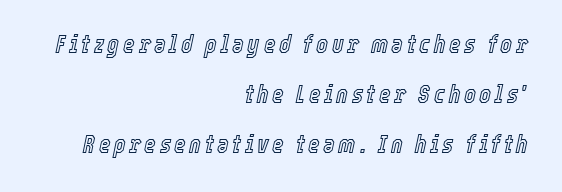
{"italic": "yes", "lean": "right", "slant_degrees": 12, "underline": "no", "align": "right", "line_spacing": "loose", "line_spacing_ratio": 2.0, "glyph_px": 25}
